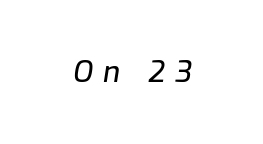
{"italic": "yes", "lean": "right", "slant_degrees": 9, "width": "normal", "stroke_contrast": "low", "x_height": "medium", "monospaced": "no", "underline": "no", "letter_spacing": "wide", "letter_spacing_em": 0.36, "glyph_px": 29}
